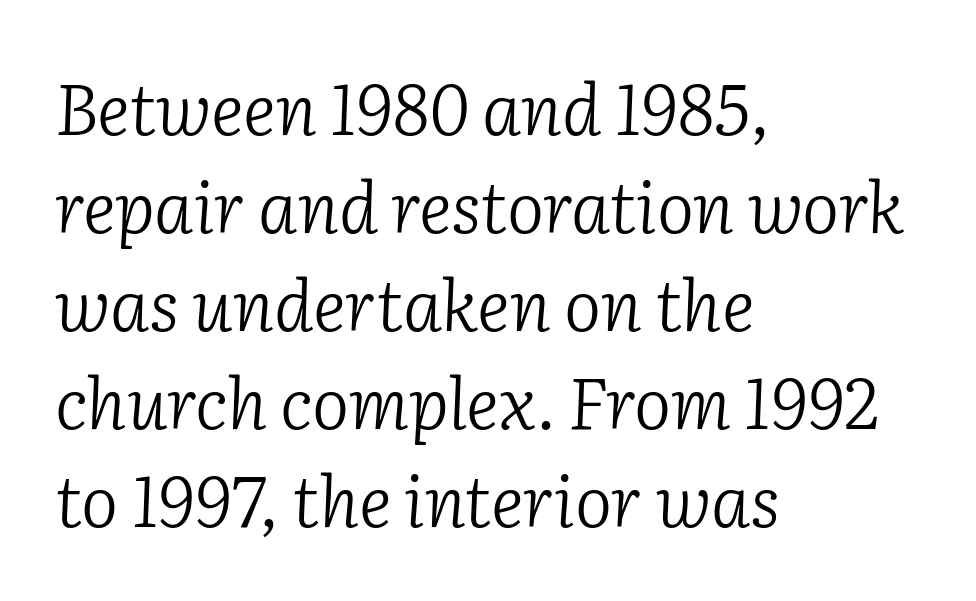
Is the type heavy? It reads as light-to-regular instead. How would I describe the line gaps? Plain and ordinary. There is no visible air inserted between adjacent glyphs. The passage shown is typed in a proportional face where columns would drift. Alignment: flush left. Honestly, there is no underline to notice here at all.
